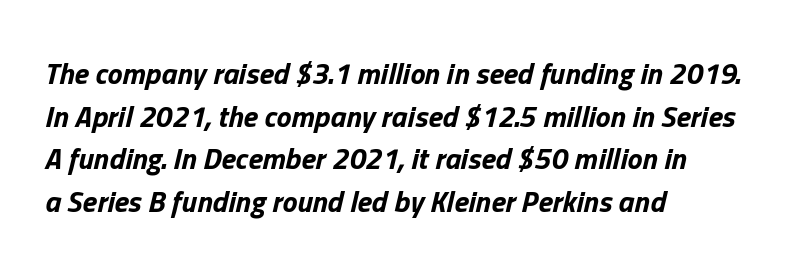
Caption: standard tracking, unaltered. A typesetter would mark this as italic. The face used here is proportionally spaced, like ordinary book or web type. How heavy is the stroke? Heavy — this is a bold. The specimen omits any rule beneath the text block's lines.
